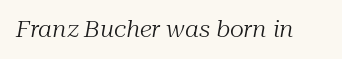
{"italic": "yes", "lean": "right", "slant_degrees": 10, "bold": "no", "underline": "no", "letter_spacing": "normal", "letter_spacing_em": 0.0, "glyph_px": 22}
